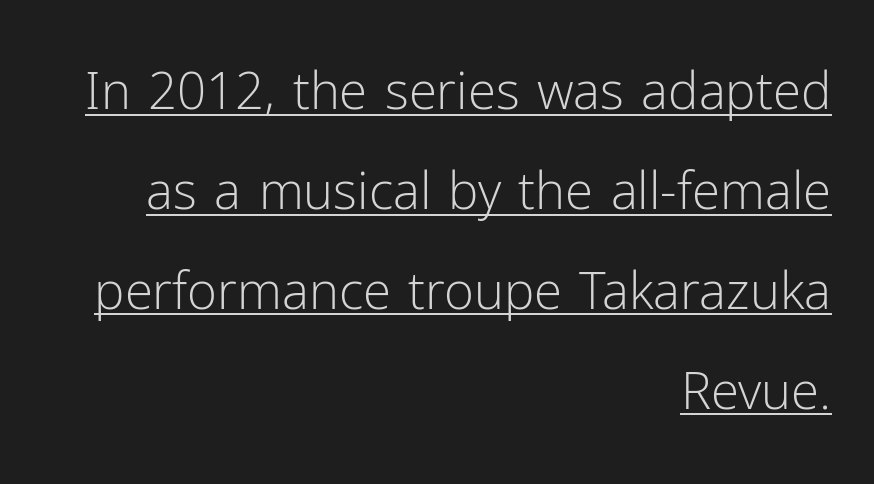
Tall strokes in this sample are plumb rather than angled. Glyph-to-glyph distance matches everyday printed text. Caption: face not bold, strokes unweighted. Reading down the column, the eye jumps a long way to each next line.
